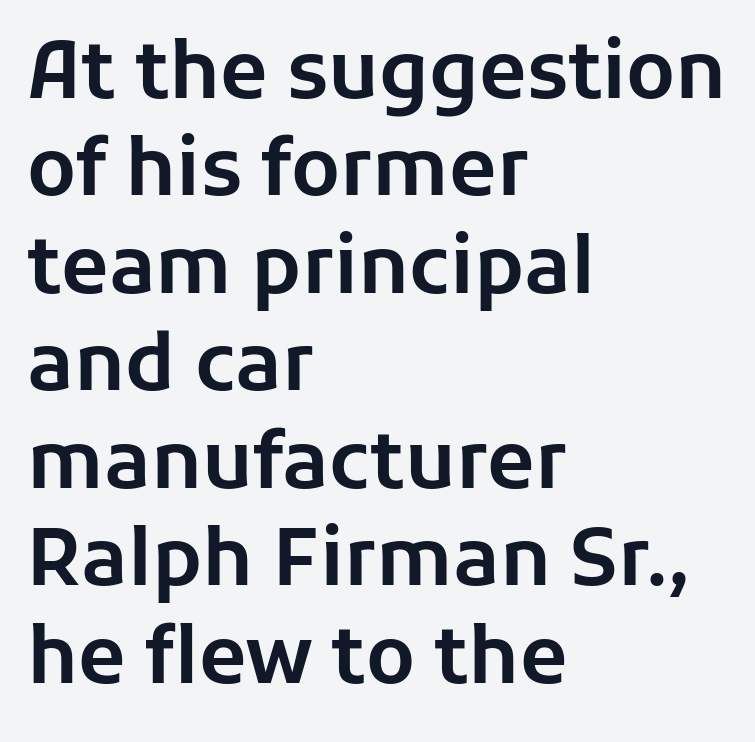
{"serif": "no", "italic": "no", "width": "normal", "stroke_contrast": "low", "x_height": "medium", "monospaced": "no", "underline": "no", "align": "left", "line_spacing": "normal", "line_spacing_ratio": 1.25, "letter_spacing": "normal", "letter_spacing_em": 0.0, "glyph_px": 78}
